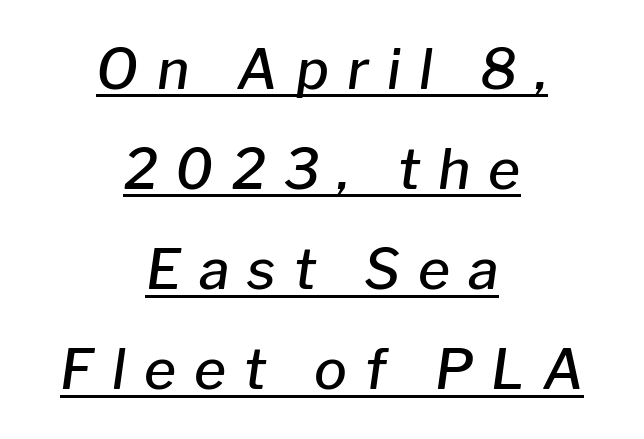
Q: Is the text bold? A: Semi-bold.
Q: Is the text italic (slanted)? A: Yes, it leans right by about 8 degrees.
Q: Is the text underlined? A: Yes.
Q: How is the paragraph aligned? A: Centered.
Q: Is the spacing between letters normal or unusually wide? A: Unusually wide.
Q: Width (condensed, normal, or wide)? A: Normal.
Q: Stroke contrast? A: Low.
Q: x-height? A: Medium.
Q: Monospaced? A: No.
